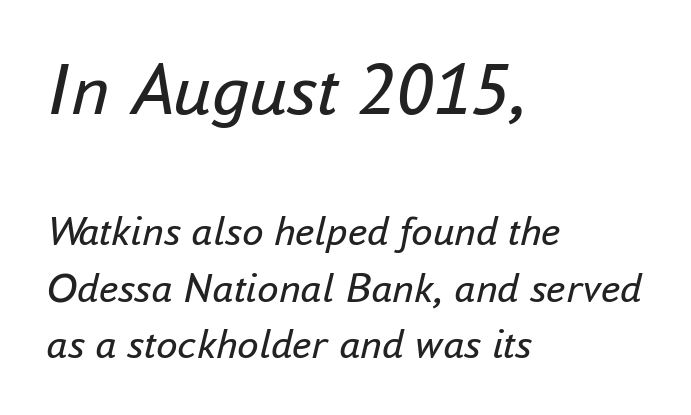
{"italic": "yes", "lean": "right", "slant_degrees": 16, "bold": "no", "weight": "regular", "width": "normal", "stroke_contrast": "low", "x_height": "small", "monospaced": "no", "underline": "no", "align": "left", "line_spacing": "normal", "line_spacing_ratio": 1.31, "letter_spacing": "normal", "letter_spacing_em": 0.0, "larger_block": "first", "size_ratio": 1.77, "glyph_px": 76}
